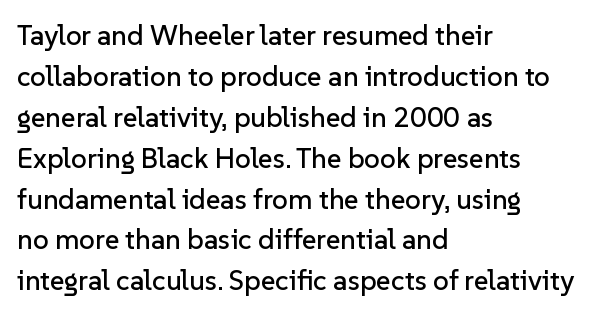
Posture: vertical. This sample has the flowing, uneven cadence of proportional lettering. Honestly, the letter spacing is just normal — you wouldn't notice it. Regular leading. Honestly, there is no underline to notice here at all.
